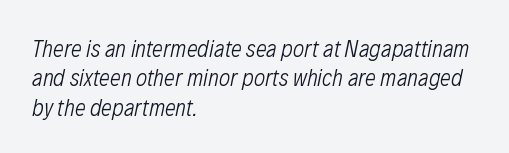
Q: Is the text bold? A: No.
Q: Is the text italic (slanted)? A: Yes, it leans right by about 12 degrees.
Q: Is the text underlined? A: No.
Q: How is the paragraph aligned? A: Left-aligned.
Q: Is the spacing between letters normal or unusually wide? A: Normal.
